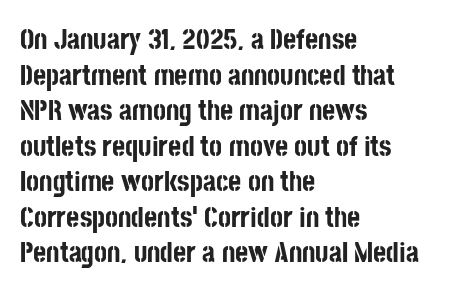
{"serif": "no", "italic": "no", "bold": "yes", "weight": "bold", "width": "condensed", "stroke_contrast": "low", "x_height": "large", "monospaced": "no", "underline": "no", "align": "left", "line_spacing": "normal", "line_spacing_ratio": 1.27, "letter_spacing": "normal", "letter_spacing_em": 0.0, "glyph_px": 28}
